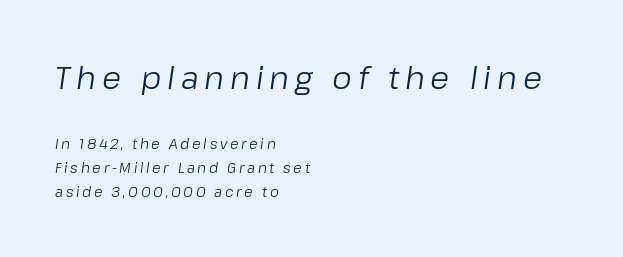
{"italic": "yes", "lean": "right", "slant_degrees": 8, "bold": "no", "weight": "regular", "width": "normal", "stroke_contrast": "low", "x_height": "medium", "monospaced": "no", "underline": "no", "align": "left", "line_spacing_ratio": 1.74, "larger_block": "first", "size_ratio": 2.21, "glyph_px": 31}
